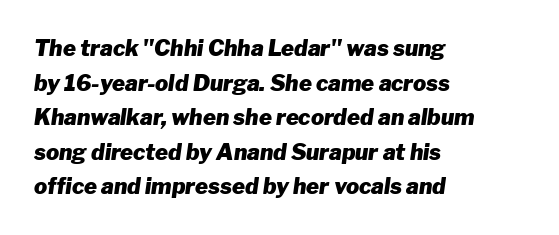
The image shows 22 px bold type, italic (leaning right); set left-aligned, normal line spacing (1.57x), normal letter spacing, not underlined.
